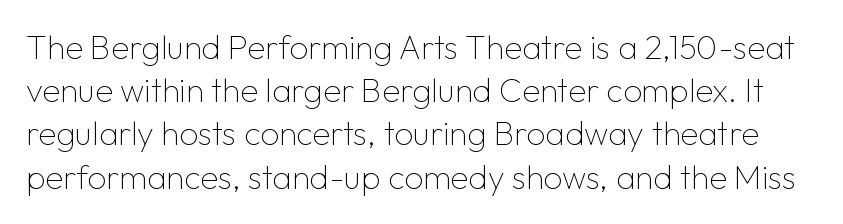
{"serif": "no", "italic": "no", "bold": "no", "weight": "thin", "width": "normal", "stroke_contrast": "low", "x_height": "medium", "monospaced": "no", "underline": "no", "line_spacing": "normal", "line_spacing_ratio": 1.31, "letter_spacing": "normal", "letter_spacing_em": 0.0, "glyph_px": 33}
